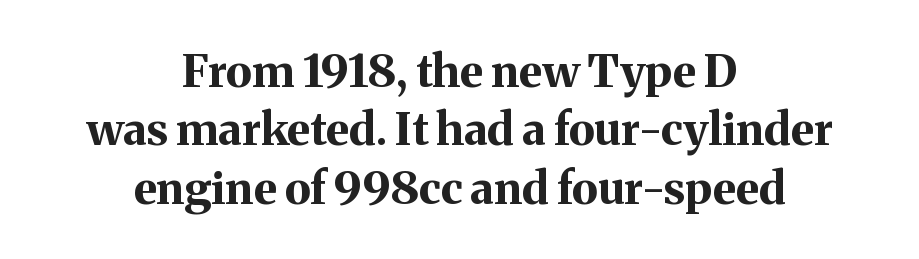
Q: Is the text bold? A: Yes.
Q: Is the text italic (slanted)? A: No, it is upright.
Q: Is the typeface a serif or a sans-serif typeface? A: Serif.
Q: Is the text underlined? A: No.
Q: How is the paragraph aligned? A: Centered.
Q: Is the spacing between letters normal or unusually wide? A: Normal.
Q: Is the spacing between lines tight, normal or loose? A: Normal.
Q: Width (condensed, normal, or wide)? A: Normal.
Q: Stroke contrast? A: Medium.
Q: x-height? A: Medium.
Q: Monospaced? A: No.
